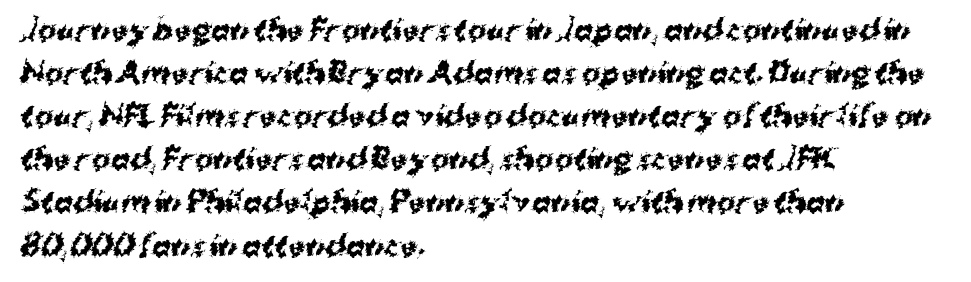
Unlike a traditional serif, this face leaves its strokes unadorned. Is there much room between lines? A standard amount, neither cramped nor airy. The foot of each line stays bare and open. Do the characters align in a grid? No, the font is proportional. One-word summary of the alignment: left. Each glyph is drawn with heavy, bold strokes.
